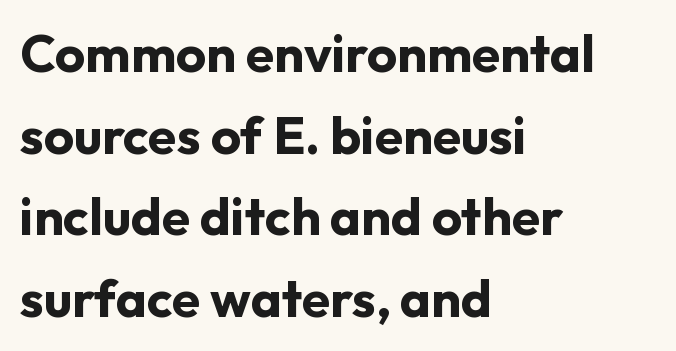
The words here are not underlined. Varying glyph widths throughout — classic text-font behaviour. Observe the absence of serifs on each vertical stroke in this sample. Whoever set this chose a conventional vertical rhythm. A dark, heavy texture on the line: the type is bold.
